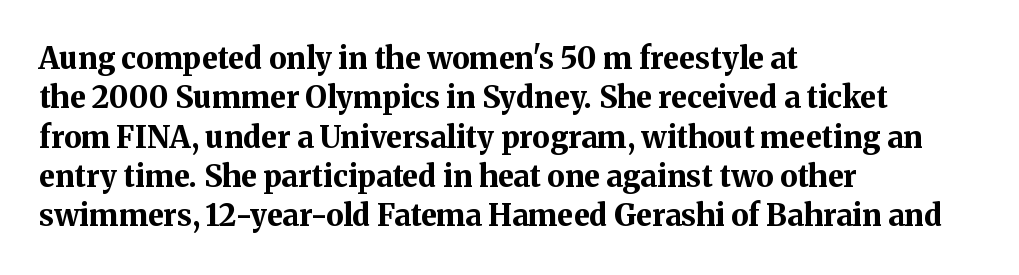
Q: Is the text bold? A: Yes.
Q: Is the text italic (slanted)? A: No, it is upright.
Q: Is the typeface a serif or a sans-serif typeface? A: Serif.
Q: Is the text underlined? A: No.
Q: How is the paragraph aligned? A: Left-aligned.
Q: Is the spacing between letters normal or unusually wide? A: Normal.
Q: Is the spacing between lines tight, normal or loose? A: Normal.
Q: Width (condensed, normal, or wide)? A: Normal.
Q: Stroke contrast? A: Medium.
Q: x-height? A: Medium.
Q: Monospaced? A: No.
